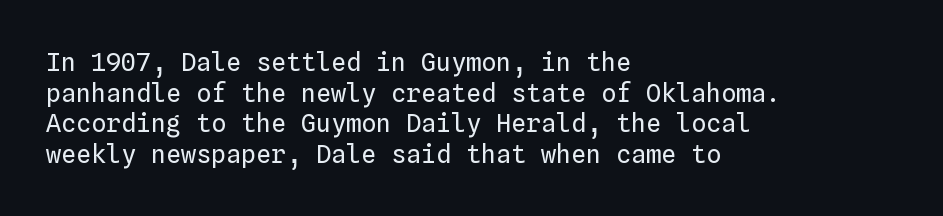
Q: Is the text bold? A: No.
Q: Is the text italic (slanted)? A: No, it is upright.
Q: Is the text underlined? A: No.
Q: How is the paragraph aligned? A: Left-aligned.
Q: Is the spacing between letters normal or unusually wide? A: Normal.
